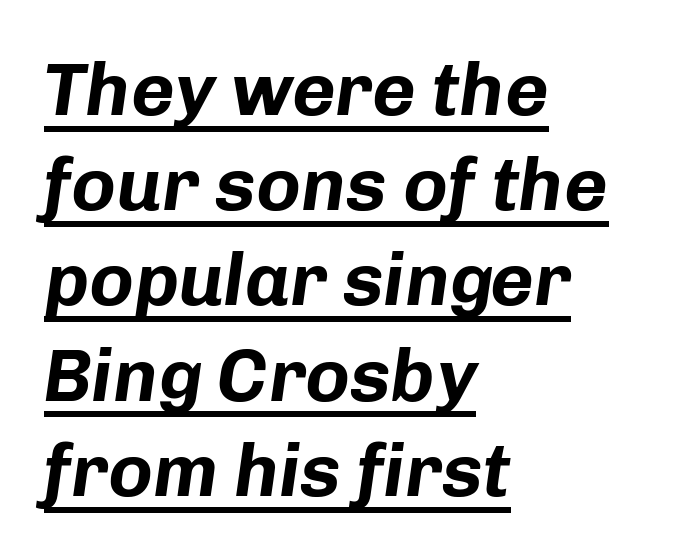
The image shows 75 px bold type, italic (leaning right); set left-aligned, normal line spacing (1.27x), normal letter spacing, underlined; low stroke contrast and a medium x-height.
